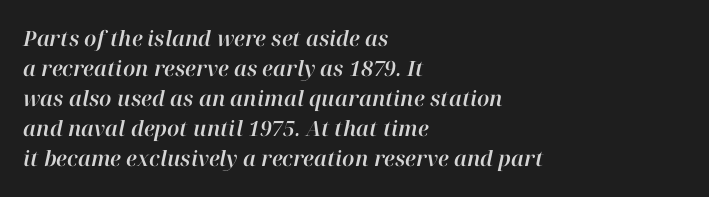
The image shows 21 px text type, italic (leaning right); set left-aligned, normal line spacing (1.43x), normal letter spacing, not underlined.
